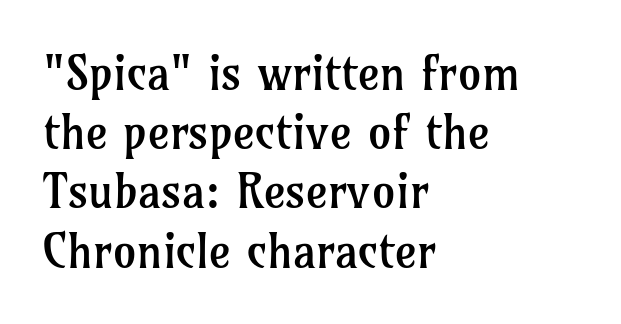
The strokes are not fattened; the text isn't bold. The specimen reads as upright at a glance. Inter-character spacing is left at the font's built-in metrics. Rows of type keep a routine distance in the vertical direction. Think of a printed novel: that variable character pitch is what you see here.
